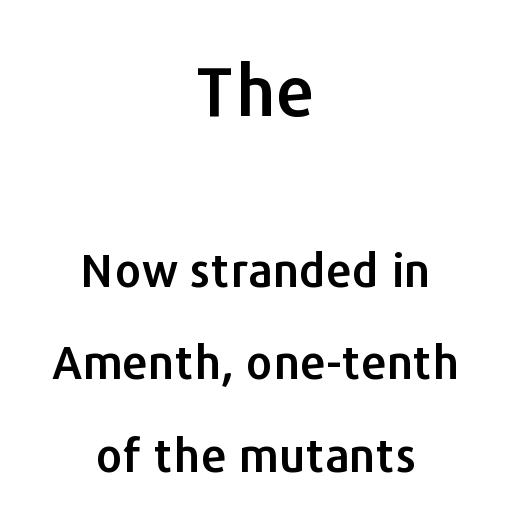
{"serif": "no", "italic": "no", "width": "normal", "stroke_contrast": "low", "x_height": "medium", "monospaced": "no", "underline": "no", "align": "center", "line_spacing": "loose", "line_spacing_ratio": 2.01, "letter_spacing": "normal", "letter_spacing_em": 0.0, "larger_block": "first", "size_ratio": 1.5, "glyph_px": 69}
